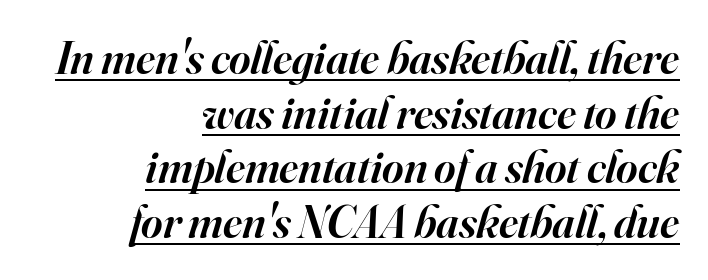
The image shows 46 px semibold serif type, italic (leaning right); set right-aligned, line spacing 1.19x, normal letter spacing, underlined; high stroke contrast and a small x-height.
